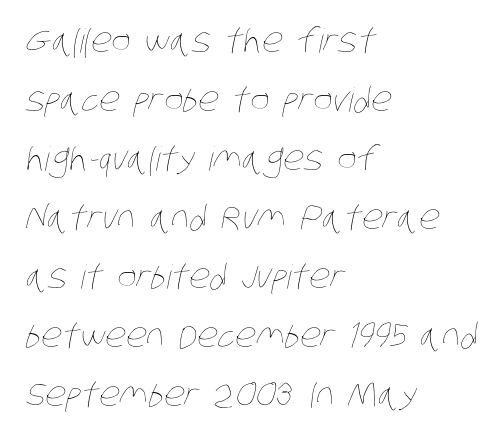
Varying glyph widths throughout — classic text-font behaviour. Is the block centered? No — it sits flush against the left margin. A light-to-regular cut is what we see here. Glance below the letters and you will spot only blank space.
